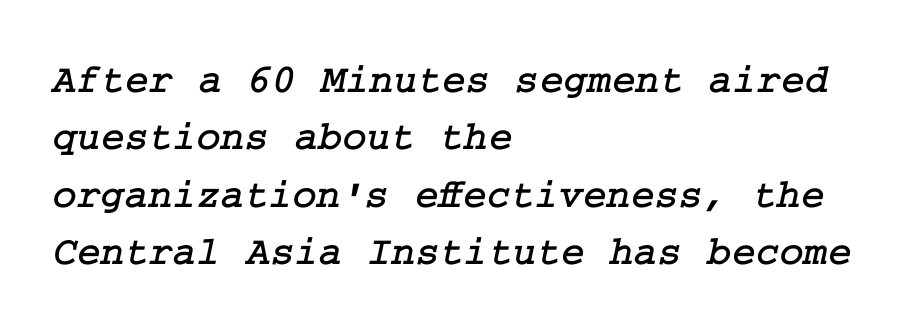
Q: Is the typeface a serif or a sans-serif typeface? A: Serif.
Q: Is the text underlined? A: No.
Q: How is the paragraph aligned? A: Left-aligned.
Q: Is the spacing between letters normal or unusually wide? A: Normal.
Q: Is the spacing between lines tight, normal or loose? A: Normal.
Q: Width (condensed, normal, or wide)? A: Normal.
Q: Stroke contrast? A: Low.
Q: x-height? A: Medium.
